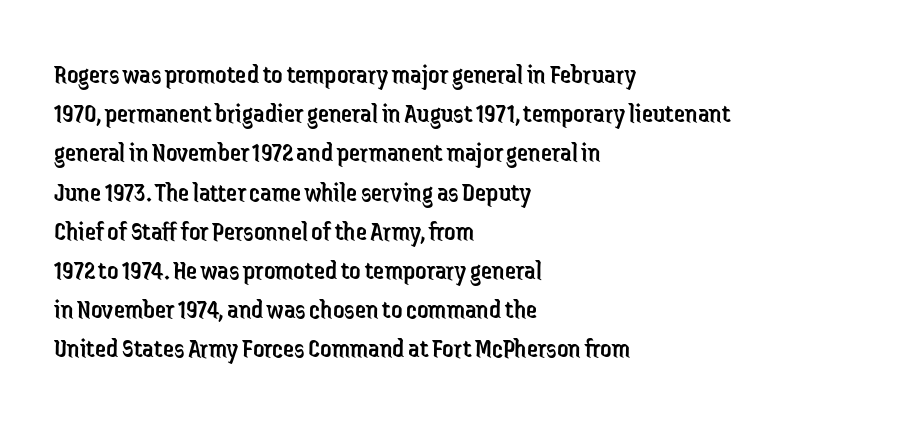
This rendering features lettering with no underline. The typeface chosen for these lines omits serifs. This sample is left-justified, so line endings fall wherever the words run out. Students, note that the glyphs here touch the page at normal intervals. Rendered with straight, roman letterforms. Vertically, the passage feels balanced, rows spaced as you'd expect.
